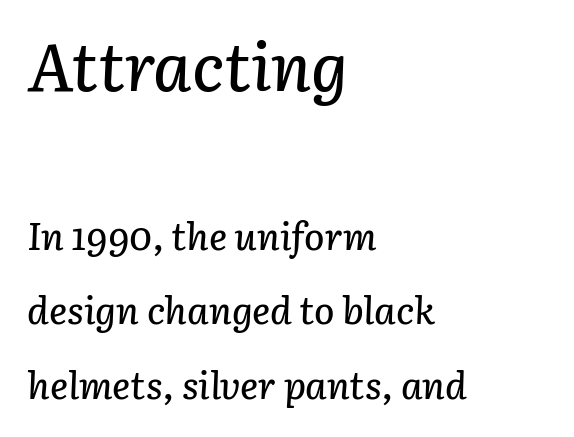
Q: Is the text italic (slanted)? A: Yes, it leans right by about 3 degrees.
Q: Is the text underlined? A: No.
Q: How is the paragraph aligned? A: Left-aligned.
Q: Is the spacing between letters normal or unusually wide? A: Normal.
Q: Is the spacing between lines tight, normal or loose? A: Loose.
Q: Which block of text is set in a larger size, the first (top) or the second (bottom)? A: The first (top) one.
Q: Width (condensed, normal, or wide)? A: Normal.
Q: Stroke contrast? A: Low.
Q: x-height? A: Medium.
Q: Monospaced? A: No.
